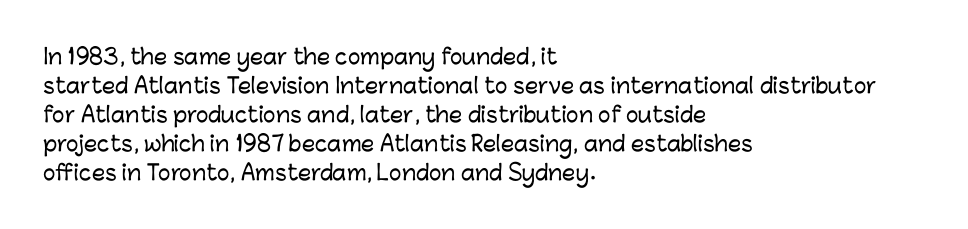
The image shows 21 px text type, upright; set left-aligned, normal line spacing (1.38x), normal letter spacing, not underlined.
